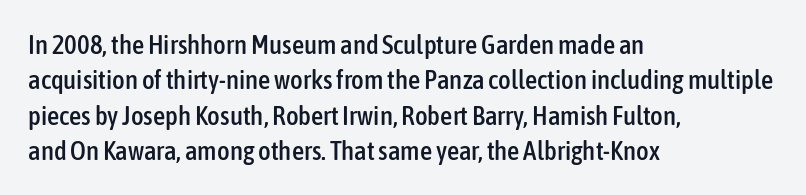
Q: Is the text italic (slanted)? A: No, it is upright.
Q: Is the text underlined? A: No.
Q: How is the paragraph aligned? A: Left-aligned.
Q: Is the spacing between letters normal or unusually wide? A: Normal.
Q: Is the spacing between lines tight, normal or loose? A: Normal.
